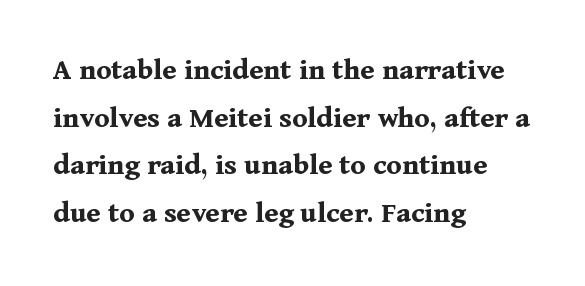
{"serif": "yes", "italic": "no", "bold": "yes", "weight": "bold", "width": "normal", "stroke_contrast": "medium", "x_height": "medium", "monospaced": "no", "underline": "no", "align": "left", "line_spacing": "normal", "line_spacing_ratio": 1.54, "letter_spacing": "normal", "letter_spacing_em": 0.0, "glyph_px": 31}
